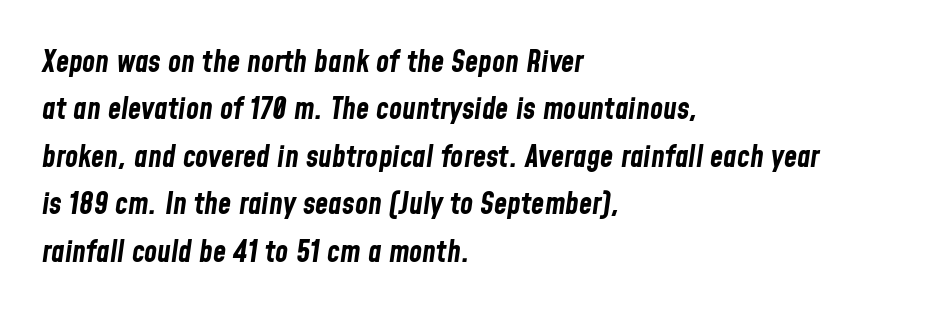
The image shows 30 px bold, condensed type, italic (leaning right); set left-aligned, normal line spacing (1.58x), normal letter spacing, not underlined; low stroke contrast and a medium x-height.
